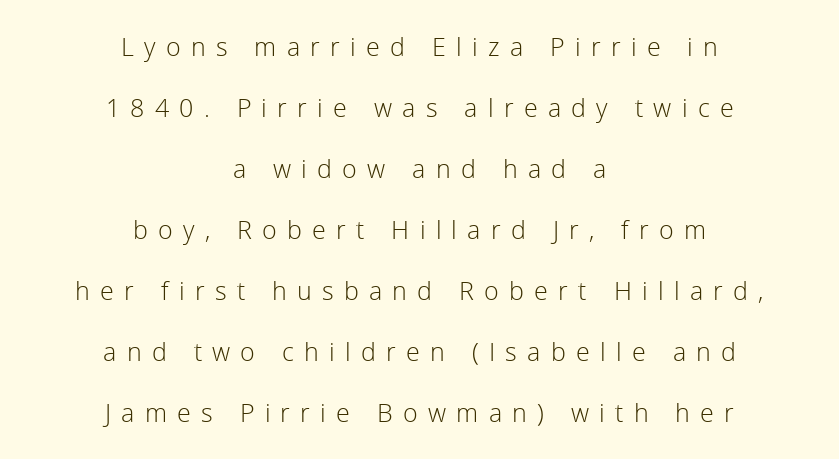
The image shows 25 px text type, upright; set centered, loose line spacing (2.44x), unusually wide letter spacing (+0.41 em), not underlined.
